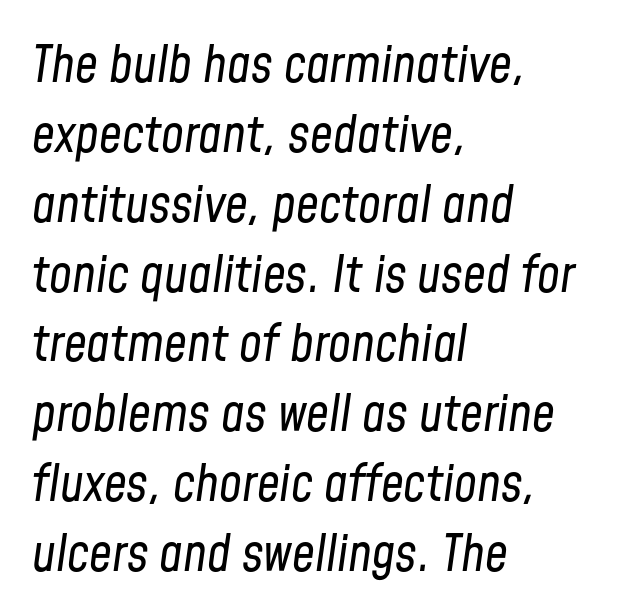
The image shows 51 px regular-weight, condensed type, italic (leaning right); set left-aligned, normal line spacing (1.37x), normal letter spacing, not underlined; low stroke contrast and a medium x-height.
